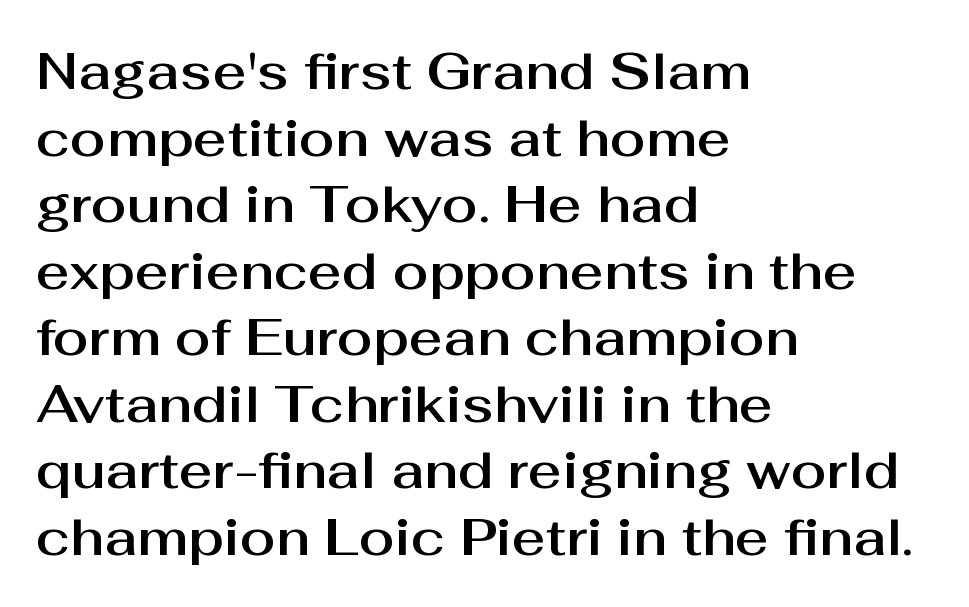
The image shows 52 px sans-serif type, upright; set left-aligned, normal line spacing (1.28x), normal letter spacing, not underlined; medium stroke contrast and a medium x-height.
